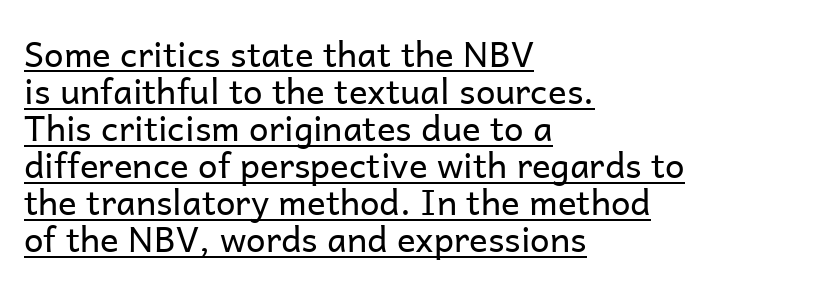
{"serif": "no", "italic": "no", "bold": "no", "weight": "regular", "width": "normal", "stroke_contrast": "low", "x_height": "medium", "monospaced": "no", "underline": "yes", "align": "left", "line_spacing": "tight", "line_spacing_ratio": 1.06, "letter_spacing": "normal", "letter_spacing_em": 0.0, "glyph_px": 35}
